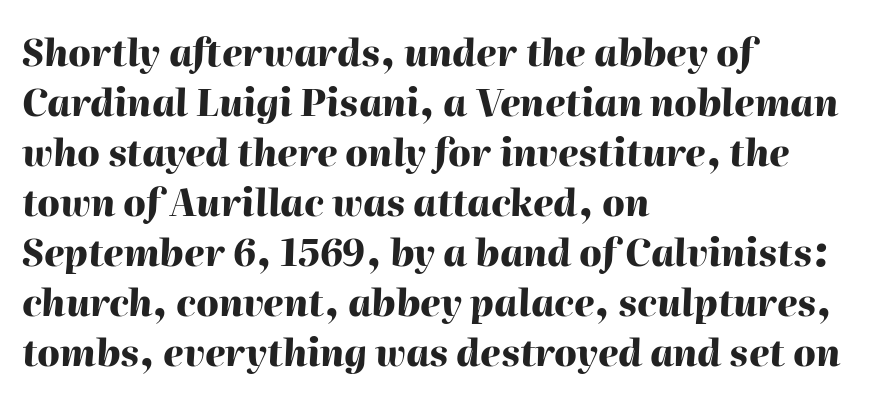
Spacing verdict: proportional, widths tailored to each character. Underline: absent. Strong, thick strokes mark this as bold type. The specimen reads as italic at a glance.
